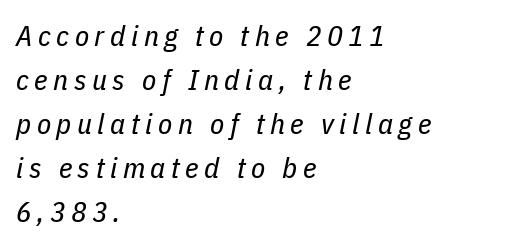
{"italic": "yes", "lean": "right", "slant_degrees": 11, "bold": "no", "weight": "regular", "width": "condensed", "stroke_contrast": "low", "x_height": "medium", "monospaced": "no", "underline": "no", "align": "left", "line_spacing": "normal", "line_spacing_ratio": 1.52, "glyph_px": 29}
